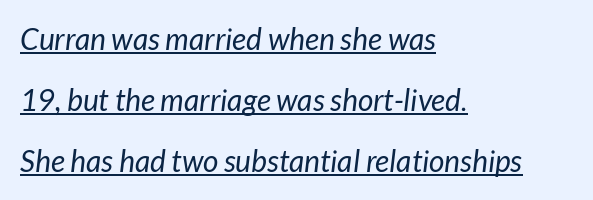
Q: Is the text bold? A: No.
Q: Is the text italic (slanted)? A: Yes, it leans right by about 7 degrees.
Q: Is the text underlined? A: Yes.
Q: How is the paragraph aligned? A: Left-aligned.
Q: Is the spacing between letters normal or unusually wide? A: Normal.
Q: Is the spacing between lines tight, normal or loose? A: Loose.
Q: Width (condensed, normal, or wide)? A: Normal.
Q: Stroke contrast? A: Low.
Q: x-height? A: Medium.
Q: Monospaced? A: No.
